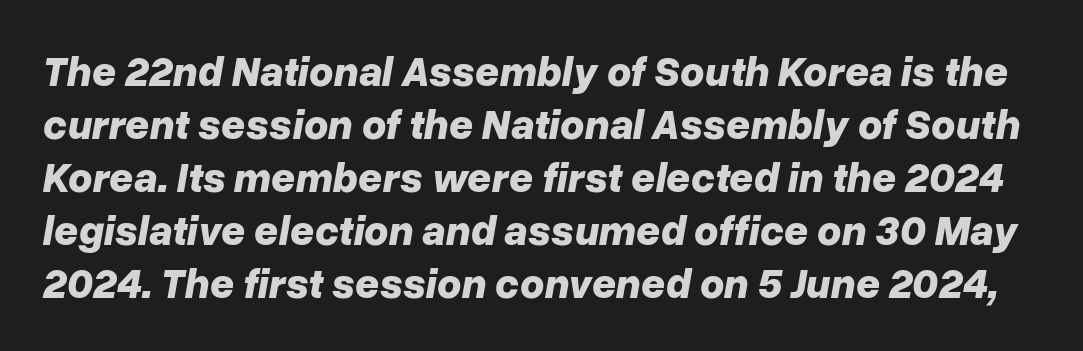
The image shows 42 px bold type, italic (leaning right); set normal line spacing (1.26x), normal letter spacing, not underlined; low stroke contrast and a medium x-height.
